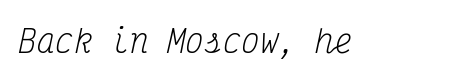
The image shows 31 px regular-weight, condensed serif type, italic (leaning right), monospaced; set normal letter spacing, not underlined; medium stroke contrast and a medium x-height.
